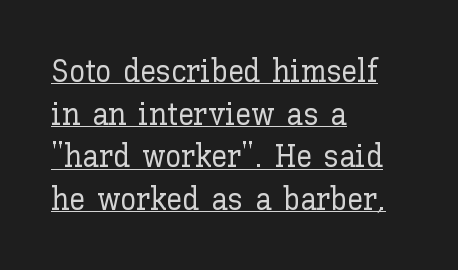
This is roman type, the default non-slanted kind. This sample has the flowing, uneven cadence of proportional lettering. The line texture is even and compact thanks to regular tracking. A rule runs beneath these lines of type.
